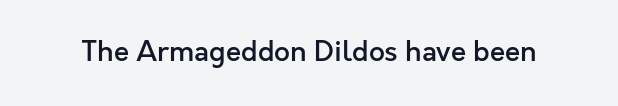
Q: Is the text bold? A: Semi-bold.
Q: Is the text italic (slanted)? A: No, it is upright.
Q: Is the typeface a serif or a sans-serif typeface? A: Sans-serif.
Q: Is the text underlined? A: No.
Q: Is the spacing between letters normal or unusually wide? A: Normal.
Q: Width (condensed, normal, or wide)? A: Normal.
Q: x-height? A: Medium.
Q: Monospaced? A: No.
